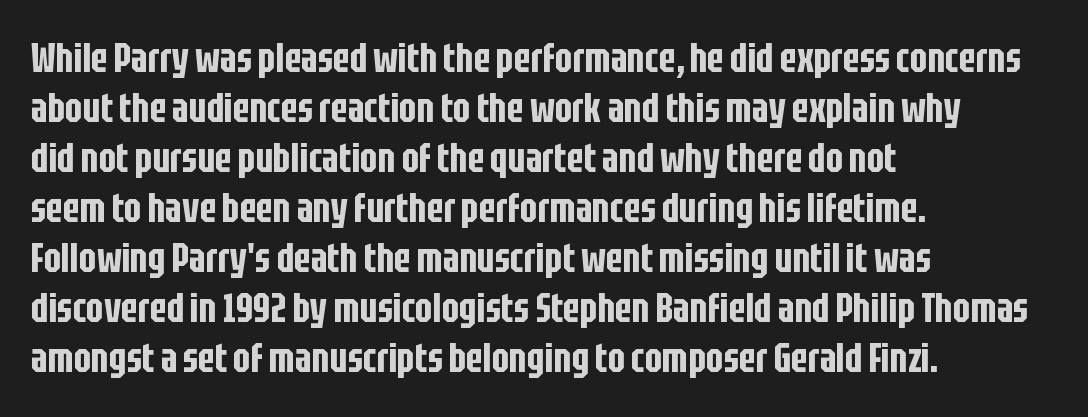
Tall strokes in this sample are plumb rather than angled. Note the varied advance widths — an 'i' is clearly narrower than an 'm'. The baseline area is clear. Observe the absence of serifs on each vertical stroke in this sample. Casual observation: everything's shoved over to the left.
